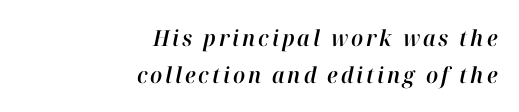
Q: Is the text italic (slanted)? A: Yes, it leans right by about 12 degrees.
Q: Is the text underlined? A: No.
Q: How is the paragraph aligned? A: Right-aligned.
Q: Is the spacing between lines tight, normal or loose? A: Normal.
